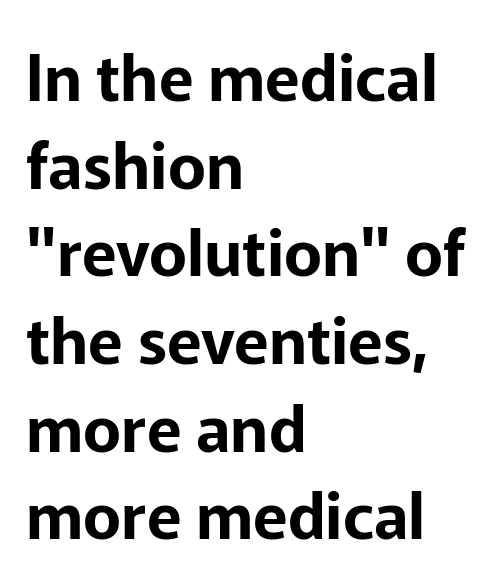
{"serif": "no", "italic": "no", "width": "normal", "stroke_contrast": "low", "x_height": "medium", "monospaced": "no", "underline": "no", "align": "left", "line_spacing": "normal", "line_spacing_ratio": 1.37, "letter_spacing": "normal", "letter_spacing_em": 0.0, "glyph_px": 64}
